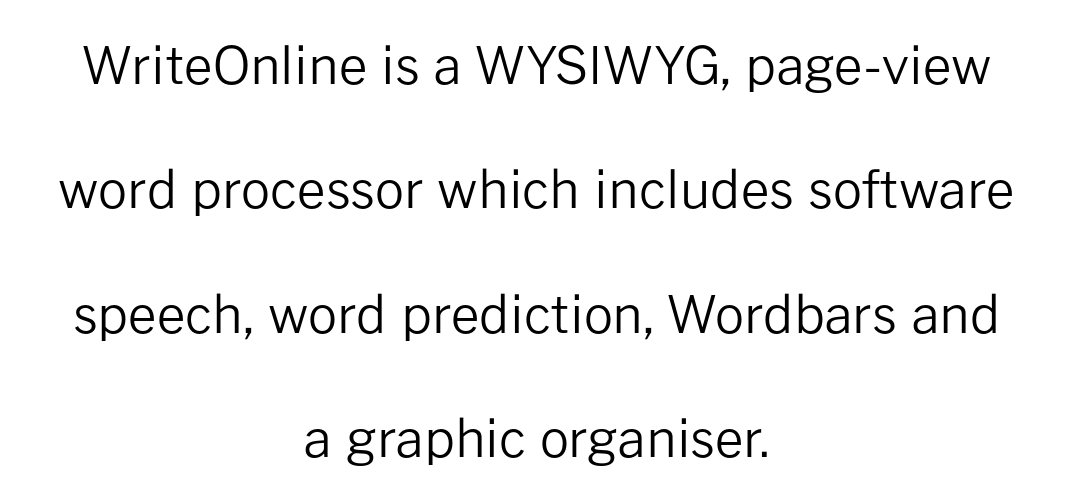
The image shows 51 px regular-weight sans-serif type, upright; set centered, loose line spacing (2.44x), normal letter spacing, not underlined; low stroke contrast and a medium x-height.
